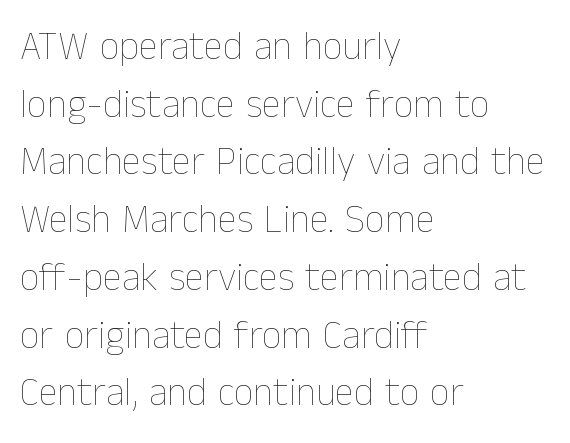
{"italic": "no", "bold": "no", "weight": "thin", "width": "normal", "stroke_contrast": "low", "x_height": "medium", "monospaced": "no", "underline": "no", "align": "left", "line_spacing": "normal", "line_spacing_ratio": 1.48, "letter_spacing": "normal", "letter_spacing_em": 0.0, "glyph_px": 39}
